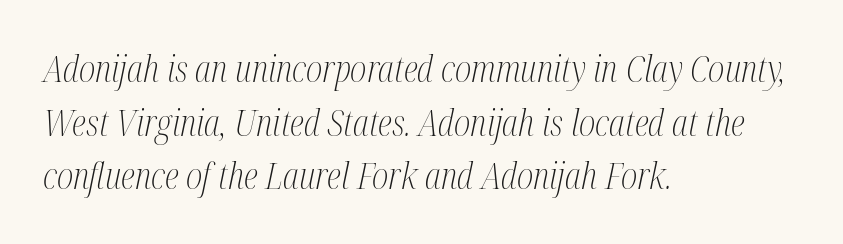
{"serif": "yes", "italic": "yes", "lean": "right", "slant_degrees": 12, "bold": "no", "weight": "light", "width": "condensed", "stroke_contrast": "medium", "x_height": "medium", "monospaced": "no", "underline": "no", "align": "left", "line_spacing": "normal", "line_spacing_ratio": 1.49, "letter_spacing": "normal", "letter_spacing_em": 0.0, "glyph_px": 36}
